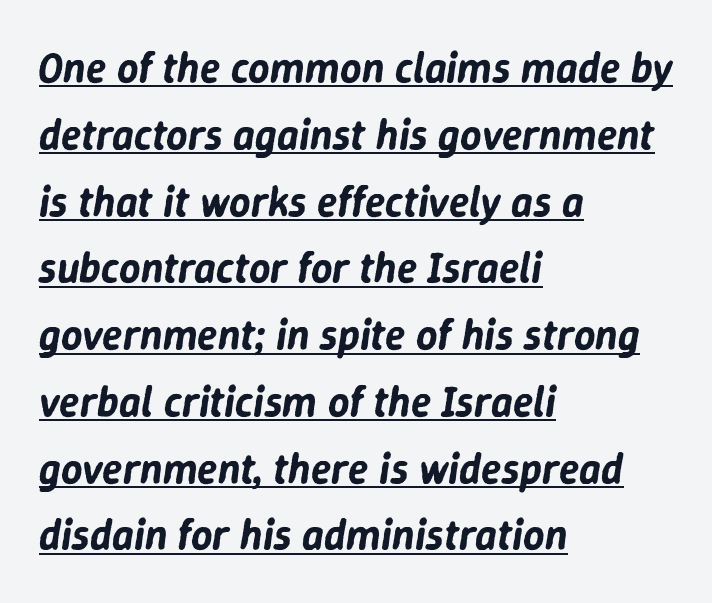
Q: Is the text italic (slanted)? A: Yes, it leans right by about 9 degrees.
Q: Is the text underlined? A: Yes.
Q: How is the paragraph aligned? A: Left-aligned.
Q: Is the spacing between letters normal or unusually wide? A: Normal.
Q: Is the spacing between lines tight, normal or loose? A: Normal.
Q: Width (condensed, normal, or wide)? A: Normal.
Q: Stroke contrast? A: Low.
Q: x-height? A: Medium.
Q: Monospaced? A: No.
